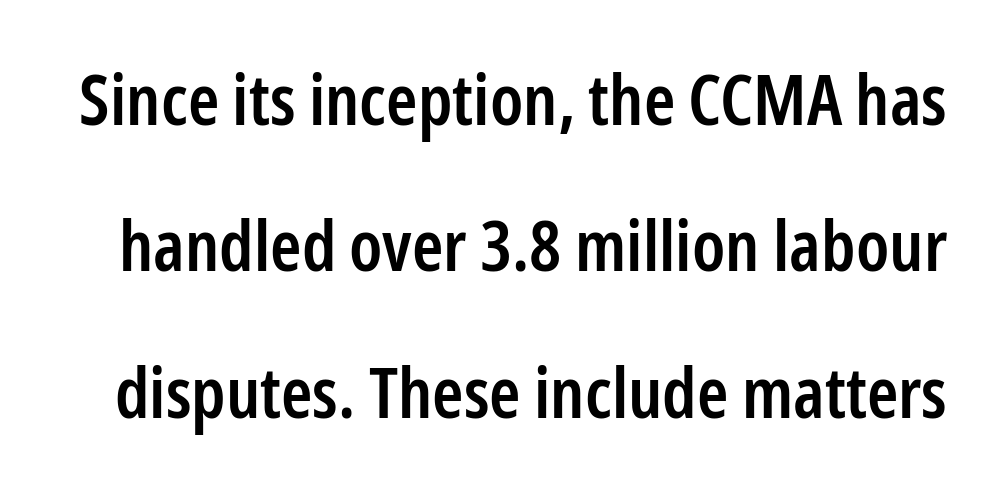
{"serif": "no", "italic": "no", "bold": "semi", "weight": "semibold", "width": "condensed", "stroke_contrast": "low", "x_height": "medium", "monospaced": "no", "underline": "no", "line_spacing": "loose", "line_spacing_ratio": 2.06, "letter_spacing": "normal", "letter_spacing_em": 0.0, "glyph_px": 71}
